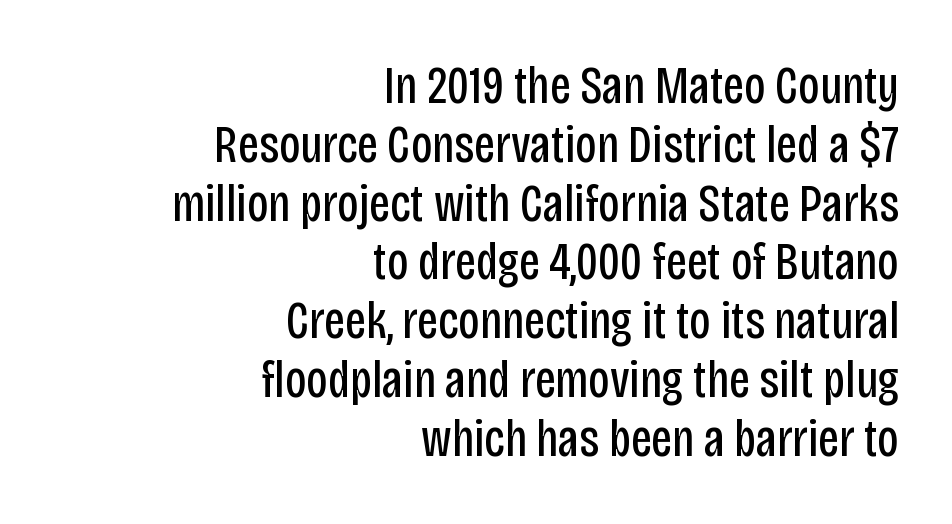
{"serif": "no", "italic": "no", "bold": "no", "weight": "regular", "width": "condensed", "stroke_contrast": "low", "x_height": "large", "monospaced": "no", "underline": "no", "align": "right", "line_spacing": "tight", "line_spacing_ratio": 1.11, "letter_spacing": "normal", "letter_spacing_em": 0.0, "glyph_px": 53}
